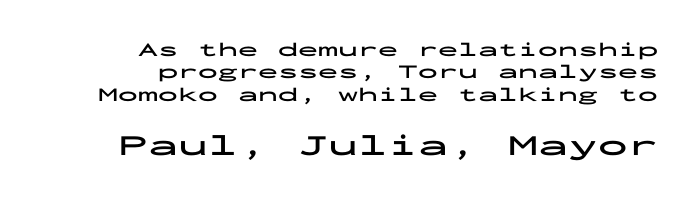
The image shows 30 px bold, wide sans-serif type, upright, monospaced; set right-aligned, tight line spacing (1.12x), normal letter spacing, not underlined; the second (bottom) block is 1.5x larger; low stroke contrast and a medium x-height.
